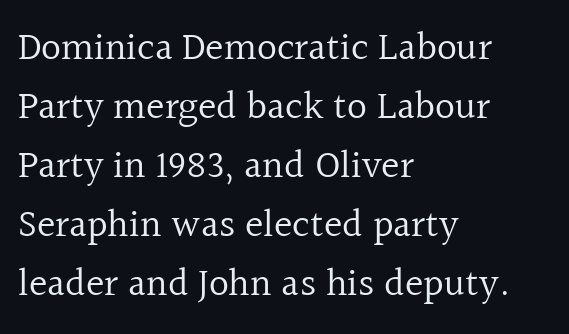
The line-height multiplier appears to be the usual default. Character widths vary here, with narrow letters taking less room than wide ones. The passage shown is not underscored anywhere. What stands out about the letter spacing? Nothing — it is the standard amount.
